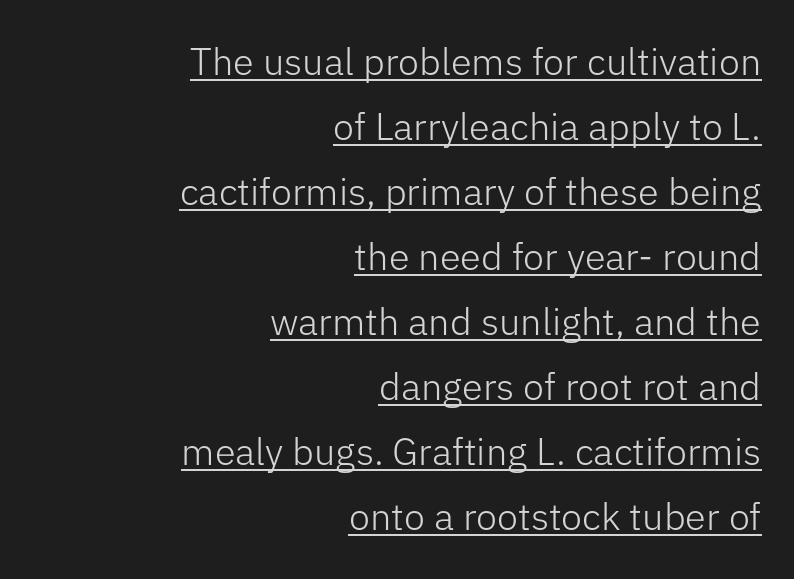
The rendering uses the underline text-decoration. Heft: none added — not bold. This rendering leaves character spacing at its baseline value. Proportional: the letters do not fall into vertical columns.
